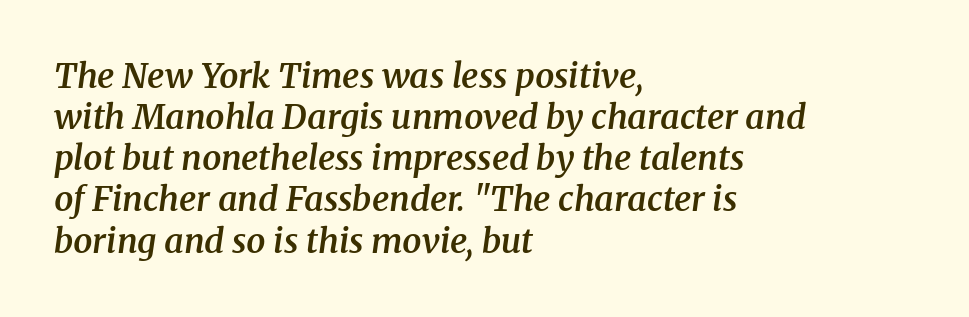
{"serif": "yes", "italic": "yes", "lean": "right", "slant_degrees": 8, "bold": "semi", "weight": "semibold", "width": "normal", "stroke_contrast": "medium", "x_height": "medium", "monospaced": "no", "underline": "no", "align": "left", "line_spacing_ratio": 1.21, "letter_spacing": "normal", "letter_spacing_em": 0.0, "glyph_px": 34}
